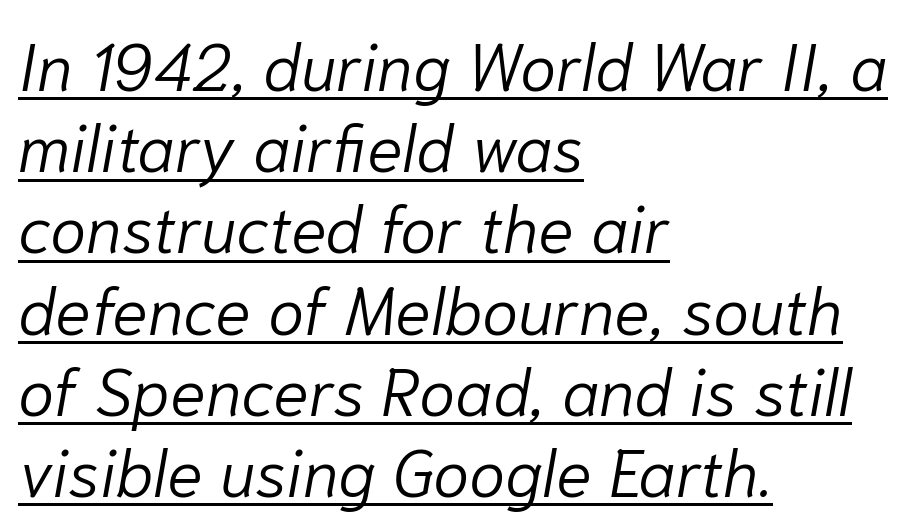
The image shows 66 px light type, italic (leaning right); set left-aligned, line spacing 1.23x, normal letter spacing, underlined; low stroke contrast and a medium x-height.
